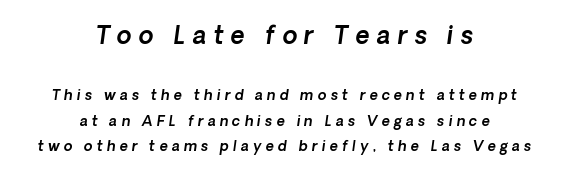
Q: Is the text italic (slanted)? A: Yes, it leans right by about 8 degrees.
Q: Is the text underlined? A: No.
Q: How is the paragraph aligned? A: Centered.
Q: Is the spacing between letters normal or unusually wide? A: Unusually wide.
Q: Which block of text is set in a larger size, the first (top) or the second (bottom)? A: The first (top) one.
